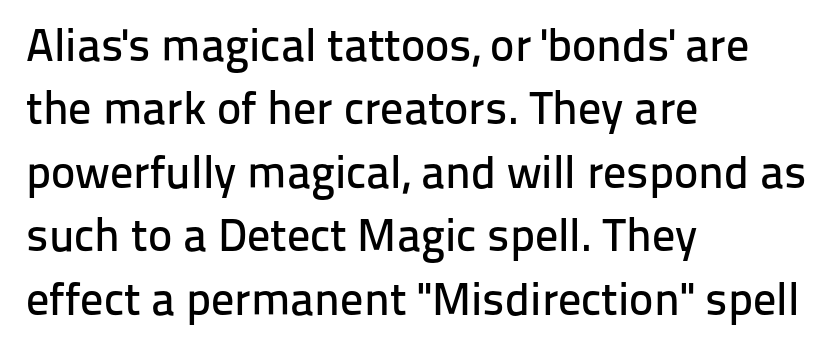
The typeface chosen for these lines omits serifs. Teacher's note: observe the even left margin — that is flush-left alignment. Note the varied advance widths — an 'i' is clearly narrower than an 'm'. Designer's note — italics off, roman on. Reading down the column, the eye jumps a familiar distance to each next line. Glance below the letters and you will spot only blank space.
